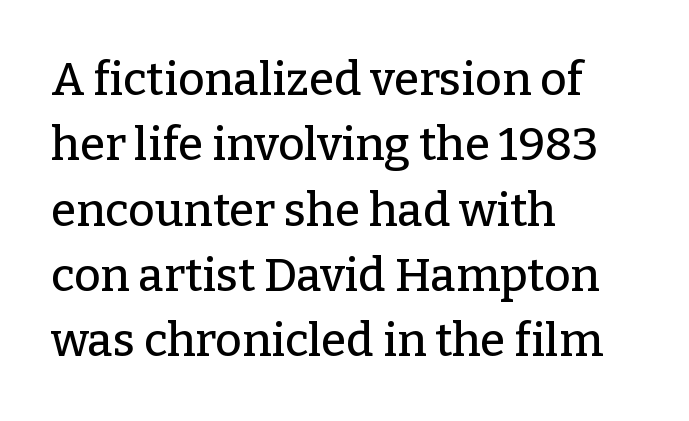
The image shows 46 px serif type, upright; set left-aligned, normal line spacing (1.42x), normal letter spacing, not underlined; low stroke contrast and a medium x-height.
